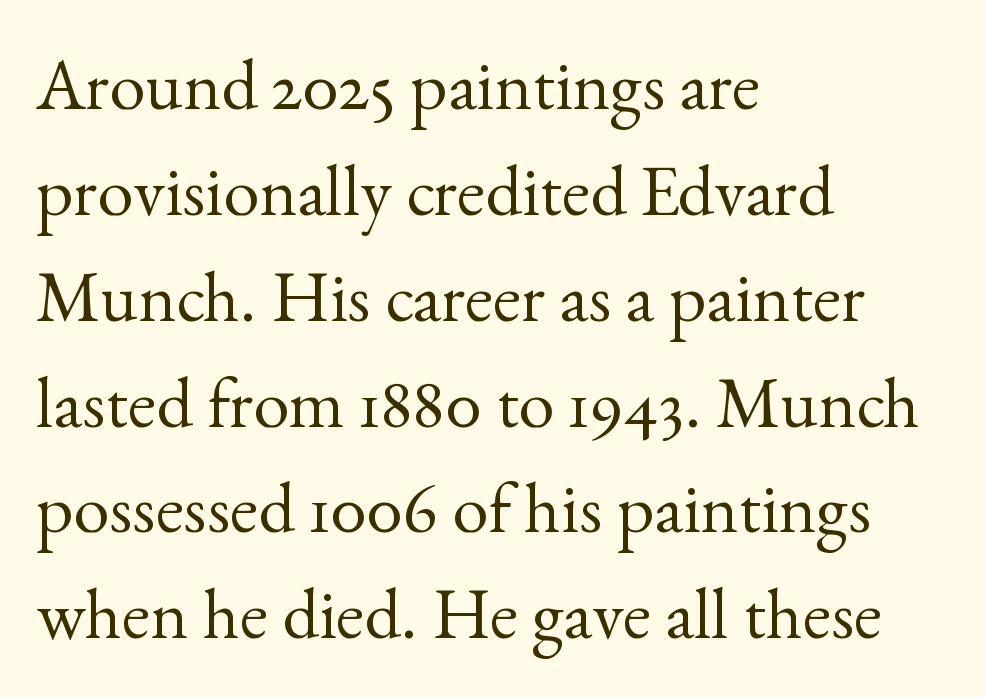
Q: Is the text bold? A: No.
Q: Is the text italic (slanted)? A: No, it is upright.
Q: Is the typeface a serif or a sans-serif typeface? A: Serif.
Q: Is the text underlined? A: No.
Q: How is the paragraph aligned? A: Left-aligned.
Q: Is the spacing between letters normal or unusually wide? A: Normal.
Q: Is the spacing between lines tight, normal or loose? A: Normal.
Q: Width (condensed, normal, or wide)? A: Normal.
Q: x-height? A: Small.
Q: Monospaced? A: No.
